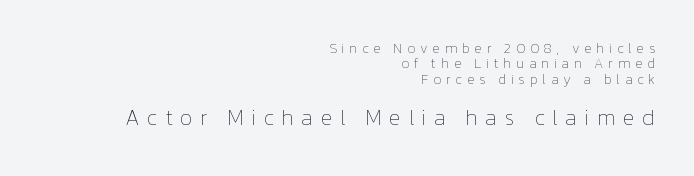
Q: Is the text bold? A: No.
Q: Is the text italic (slanted)? A: No, it is upright.
Q: Is the text underlined? A: No.
Q: How is the paragraph aligned? A: Right-aligned.
Q: Is the spacing between letters normal or unusually wide? A: Unusually wide.
Q: Is the spacing between lines tight, normal or loose? A: Tight.
Q: Which block of text is set in a larger size, the first (top) or the second (bottom)? A: The second (bottom) one.
